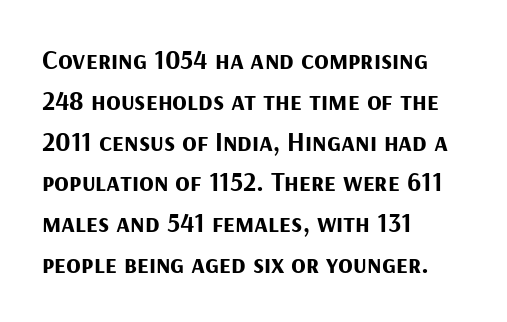
Q: Is the text bold? A: Yes.
Q: Is the text italic (slanted)? A: No, it is upright.
Q: Is the text underlined? A: No.
Q: How is the paragraph aligned? A: Left-aligned.
Q: Is the spacing between letters normal or unusually wide? A: Normal.
Q: Is the spacing between lines tight, normal or loose? A: Normal.
